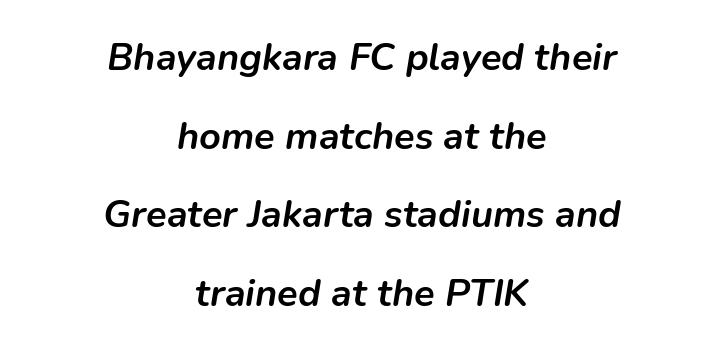
{"italic": "yes", "lean": "right", "slant_degrees": 9, "bold": "yes", "weight": "semibold", "width": "normal", "stroke_contrast": "low", "x_height": "medium", "monospaced": "no", "underline": "no", "align": "center", "line_spacing": "loose", "line_spacing_ratio": 2.07, "letter_spacing": "normal", "letter_spacing_em": 0.0, "glyph_px": 38}
